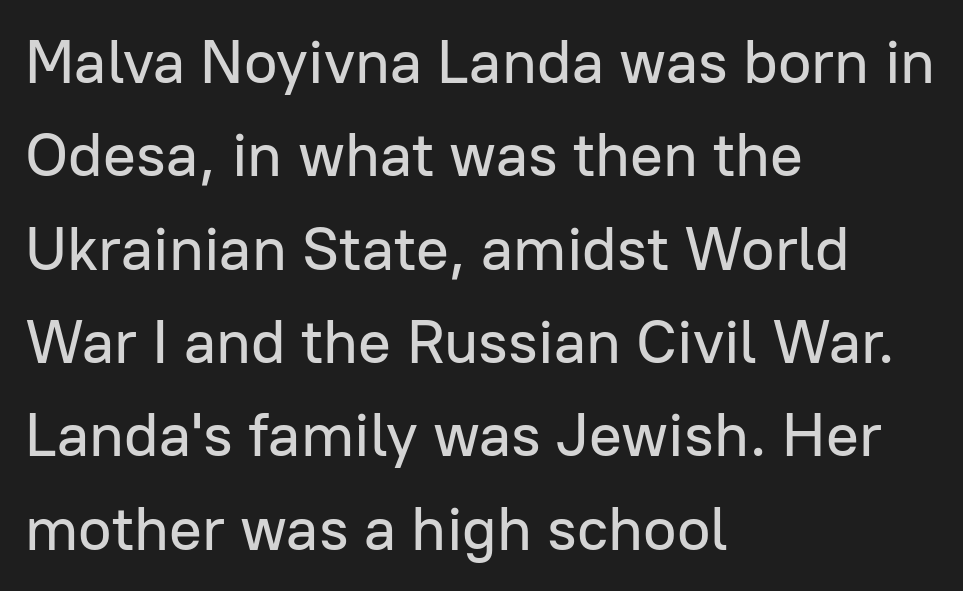
The image shows 61 px sans-serif type, upright; set left-aligned, normal line spacing (1.53x), normal letter spacing, not underlined; low stroke contrast and a medium x-height.
